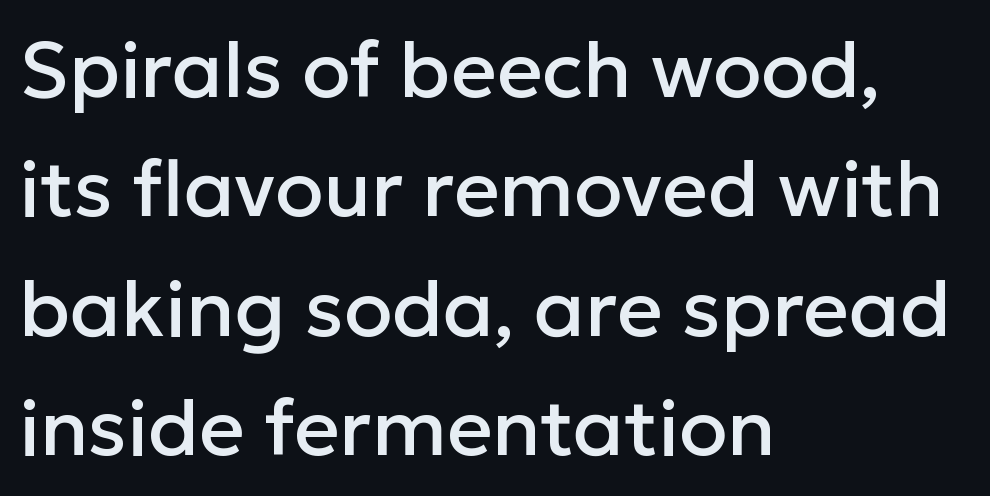
Inter-character spacing is left at the font's built-in metrics. Each letter keeps its own natural width here, so spacing adapts to shape. Left-aligned paragraph, ragged on the right. Each row of text sits above clean, open space.
